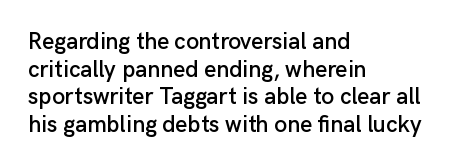
The line texture is even and compact thanks to regular tracking. These lines stack with their left ends in a neat column. The lettering stays uniformly vertical, giving the passage a roman look. Check the space under the baseline: it is left empty.
